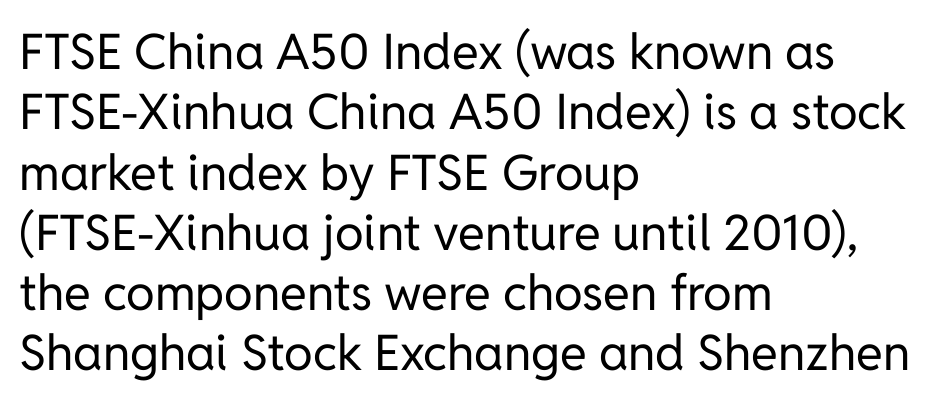
{"serif": "no", "italic": "no", "bold": "no", "weight": "regular", "width": "normal", "stroke_contrast": "low", "x_height": "medium", "monospaced": "no", "underline": "no", "align": "left", "line_spacing_ratio": 1.23, "letter_spacing": "normal", "letter_spacing_em": 0.0, "glyph_px": 49}
